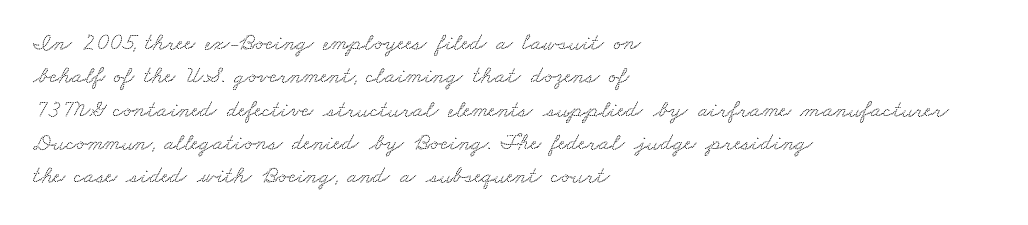
{"underline": "no", "align": "left", "line_spacing": "normal", "line_spacing_ratio": 1.39, "letter_spacing": "normal", "letter_spacing_em": 0.0, "glyph_px": 24}
